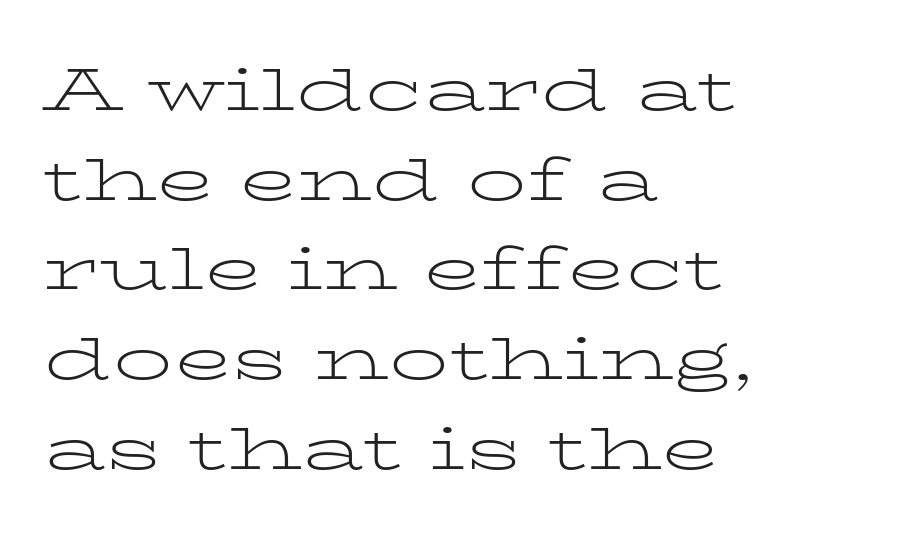
The image shows 59 px light, wide serif type, upright; set left-aligned, normal line spacing (1.52x), normal letter spacing, not underlined; low stroke contrast and a medium x-height.
